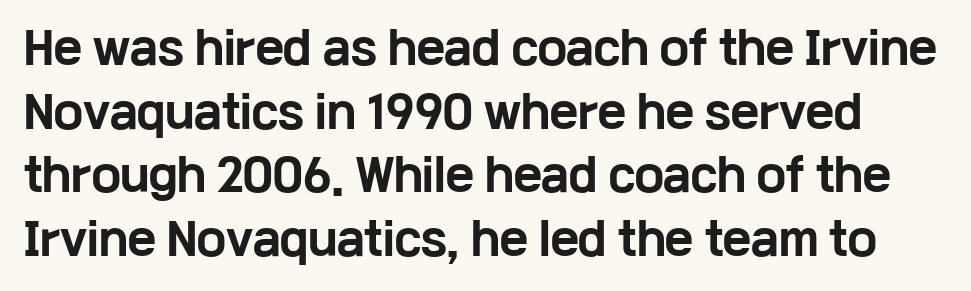
Q: Is the text bold? A: Yes.
Q: Is the text italic (slanted)? A: No, it is upright.
Q: Is the typeface a serif or a sans-serif typeface? A: Sans-serif.
Q: Is the text underlined? A: No.
Q: Is the spacing between letters normal or unusually wide? A: Normal.
Q: Is the spacing between lines tight, normal or loose? A: Normal.
Q: Width (condensed, normal, or wide)? A: Wide.
Q: Stroke contrast? A: Low.
Q: x-height? A: Medium.
Q: Monospaced? A: No.
